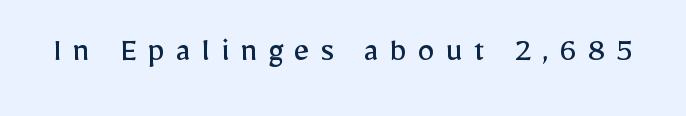
A bare baseline throughout the passage. Caption: expanded tracking, letters set apart. A sans-serif font was chosen for this passage. Is this a fixed-width face? No — the glyphs have proportional, varying widths.
